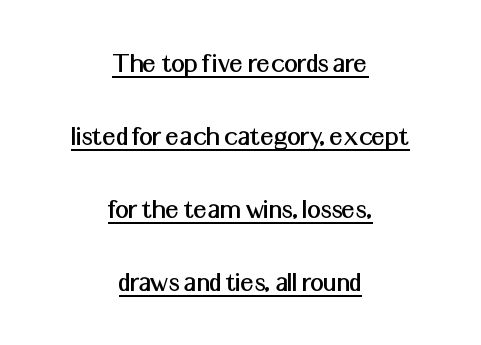
Q: Is the text italic (slanted)? A: No, it is upright.
Q: Is the typeface a serif or a sans-serif typeface? A: Sans-serif.
Q: Is the text underlined? A: Yes.
Q: How is the paragraph aligned? A: Centered.
Q: Is the spacing between letters normal or unusually wide? A: Normal.
Q: Is the spacing between lines tight, normal or loose? A: Loose.
Q: Width (condensed, normal, or wide)? A: Normal.
Q: Stroke contrast? A: Medium.
Q: x-height? A: Medium.
Q: Monospaced? A: No.
